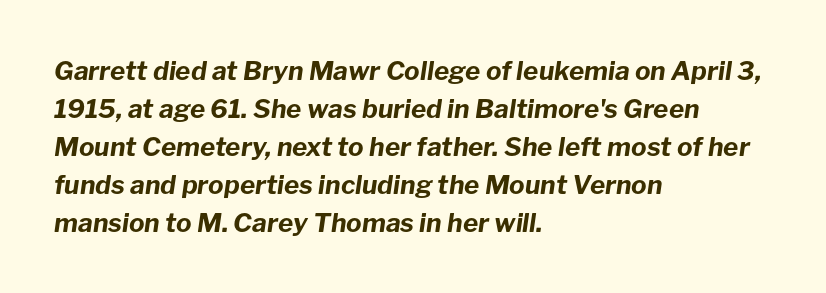
Is the block centered? No — it sits flush against the left margin. The axis of the letterforms is tilted away from vertical. The face used here is rendered with its standard letterfit. Baseline-to-baseline distance is the conventional proportion of letter height.
